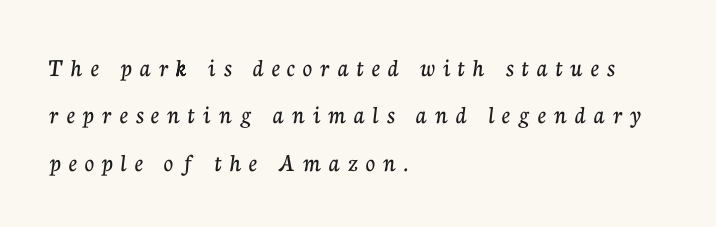
{"underline": "no", "align": "left", "line_spacing_ratio": 1.82, "letter_spacing": "wide", "letter_spacing_em": 0.31, "glyph_px": 26}
